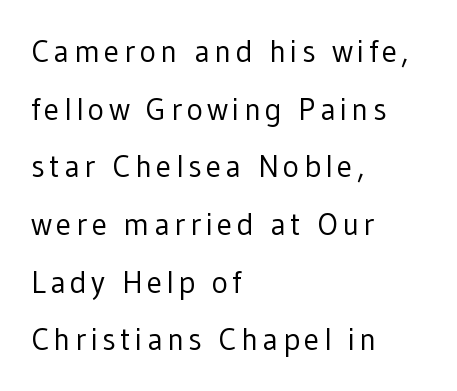
{"serif": "no", "italic": "no", "bold": "no", "weight": "regular", "width": "normal", "stroke_contrast": "low", "x_height": "medium", "monospaced": "no", "underline": "no", "align": "left", "line_spacing_ratio": 1.86, "glyph_px": 31}
